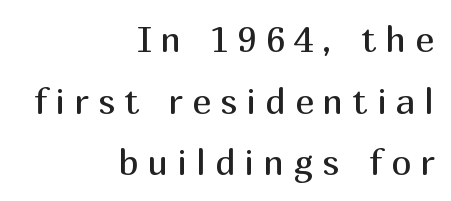
The rendering anchors every line to the right-hand side. The space directly below the letters is spotless. You could only call the tracking loose — the letters float apart. The designer went with a sans here, leaving each stem footless. Ordinary non-slanted type is in use. A typesetter would call this proportional, since set widths differ per character.
